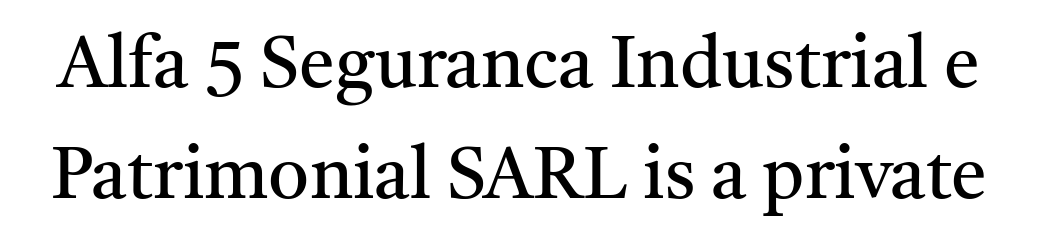
The image shows 72 px regular-weight serif type, upright; set normal line spacing (1.54x), normal letter spacing, not underlined; medium stroke contrast and a medium x-height.
